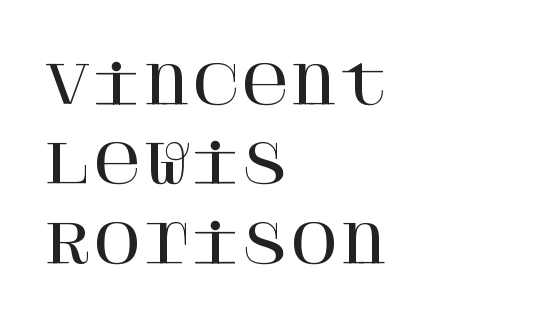
Q: Is the text italic (slanted)? A: No, it is upright.
Q: Is the typeface a serif or a sans-serif typeface? A: Serif.
Q: Is the text underlined? A: No.
Q: How is the paragraph aligned? A: Left-aligned.
Q: Is the spacing between letters normal or unusually wide? A: Normal.
Q: Is the spacing between lines tight, normal or loose? A: Normal.
Q: Width (condensed, normal, or wide)? A: Normal.
Q: Stroke contrast? A: High.
Q: x-height? A: Large.
